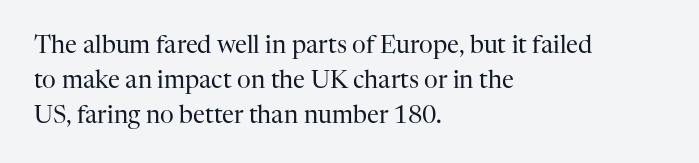
The image shows 24 px text type, upright; set left-aligned, normal line spacing (1.45x), normal letter spacing, not underlined.
